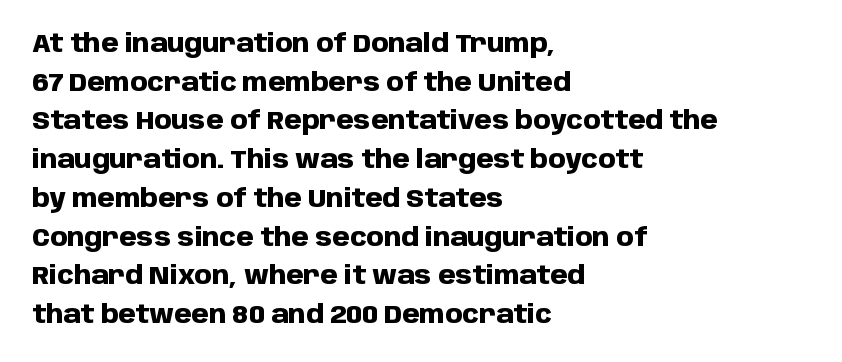
{"italic": "no", "bold": "yes", "underline": "no", "align": "left", "line_spacing": "normal", "line_spacing_ratio": 1.55, "letter_spacing": "normal", "letter_spacing_em": 0.0, "glyph_px": 25}
